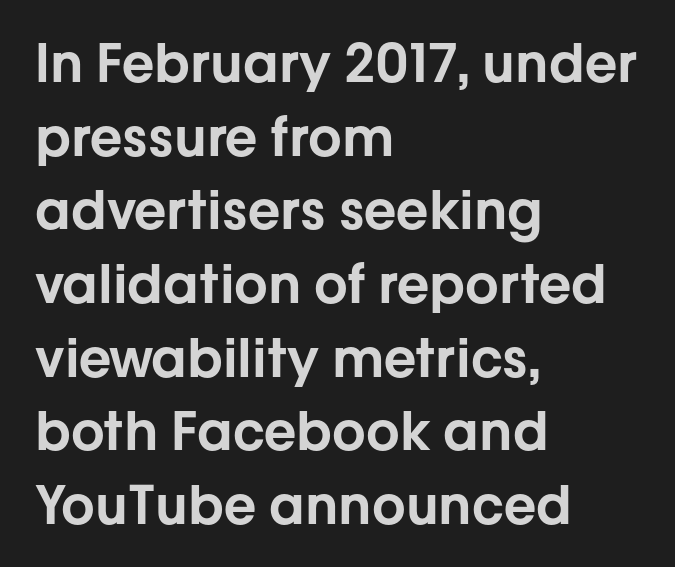
Q: Is the text italic (slanted)? A: No, it is upright.
Q: Is the typeface a serif or a sans-serif typeface? A: Sans-serif.
Q: Is the text underlined? A: No.
Q: How is the paragraph aligned? A: Left-aligned.
Q: Is the spacing between letters normal or unusually wide? A: Normal.
Q: Is the spacing between lines tight, normal or loose? A: Normal.
Q: Width (condensed, normal, or wide)? A: Normal.
Q: Stroke contrast? A: Low.
Q: x-height? A: Medium.
Q: Monospaced? A: No.
